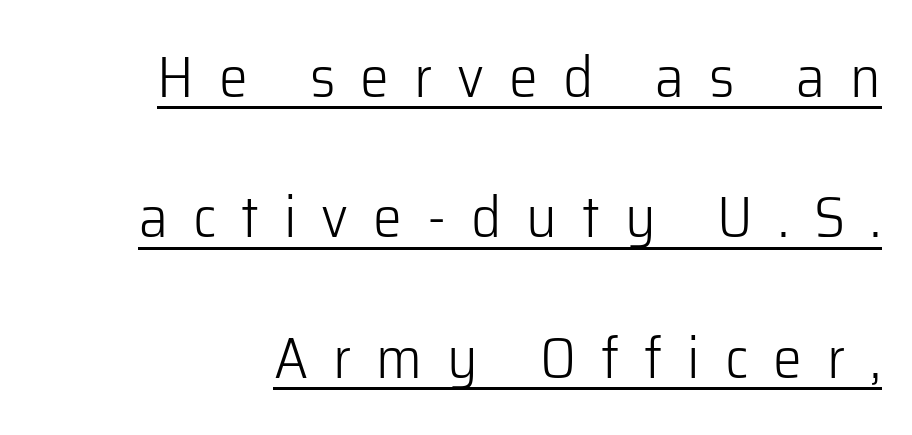
What's the leading like? Stretched, with rows far apart. Varying glyph widths throughout — classic text-font behaviour. A continuous stroke trails under the words, as in a hyperlink. Does extra space separate the letters? Yes, quite a lot of it. Quick note: not italic, upright. No letter is thick-stroked: the sample isn't bold.
